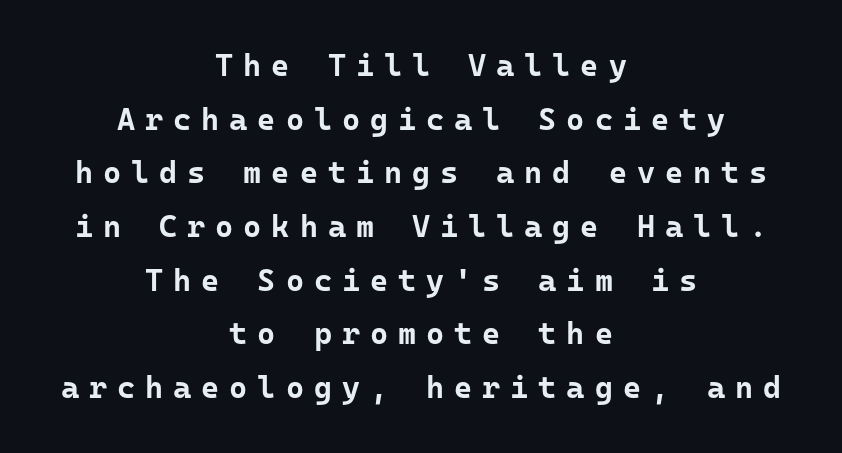
The image shows 31 px bold sans-serif type, upright, monospaced; set centered, line spacing 1.73x, unusually wide letter spacing (+0.32 em), not underlined; low stroke contrast and a medium x-height.
